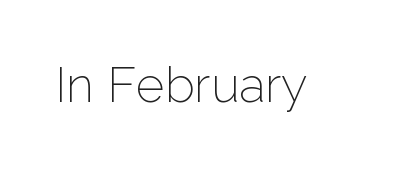
The text was rendered using a sans face with plain stroke endings. A roman cut, with each character standing at attention. Between one letter and the next there's only the usual sliver of space. These lines are rendered in a variable-pitch font. A quiet, ordinary-to-light weight characterises the typeface.
